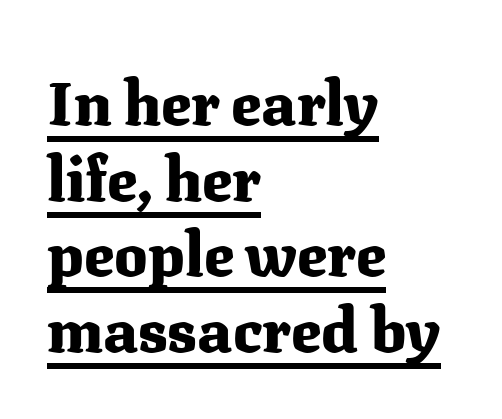
The image shows 62 px heavy serif type, upright; set left-aligned, line spacing 1.22x, normal letter spacing, underlined; medium stroke contrast and a medium x-height.
